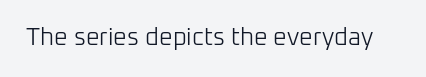
Q: Is the text bold? A: No.
Q: Is the text italic (slanted)? A: No, it is upright.
Q: Is the text underlined? A: No.
Q: Is the spacing between letters normal or unusually wide? A: Normal.
